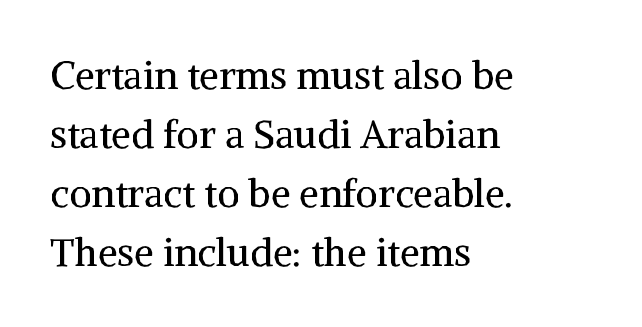
{"serif": "yes", "italic": "no", "bold": "no", "weight": "regular", "width": "normal", "stroke_contrast": "medium", "x_height": "medium", "monospaced": "no", "underline": "no", "align": "left", "line_spacing": "normal", "line_spacing_ratio": 1.51, "letter_spacing": "normal", "letter_spacing_em": 0.0, "glyph_px": 39}
